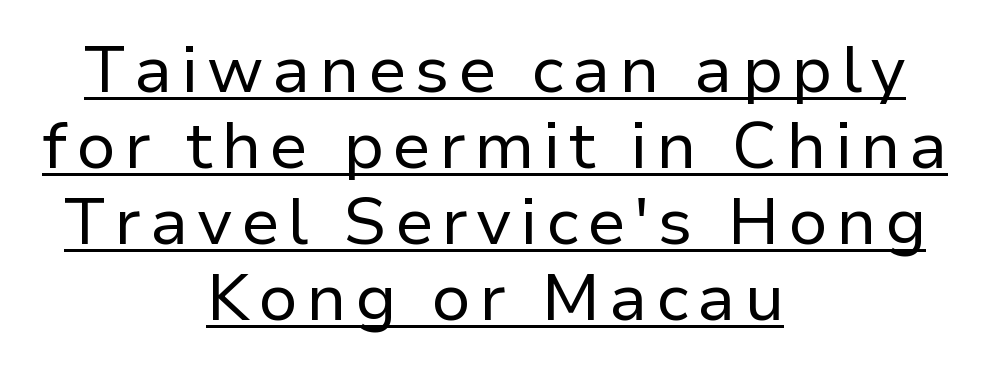
The image shows 66 px regular-weight sans-serif type, upright; set centered, tight line spacing (1.15x), underlined; low stroke contrast and a medium x-height.
